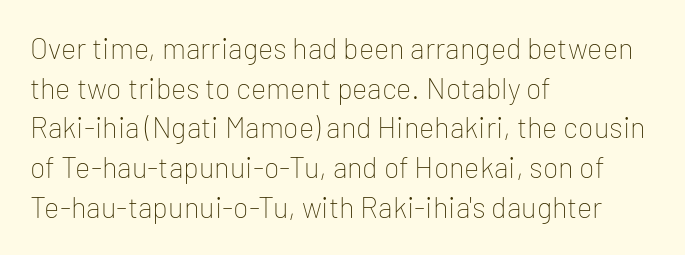
Check under the words: just untouched page. To sum up the face: it is a sans, with no serifs. The face used here is proportionally spaced, like ordinary book or web type. The face looks like a standard text weight, possibly lighter. This is the regular roman posture of the typeface.
